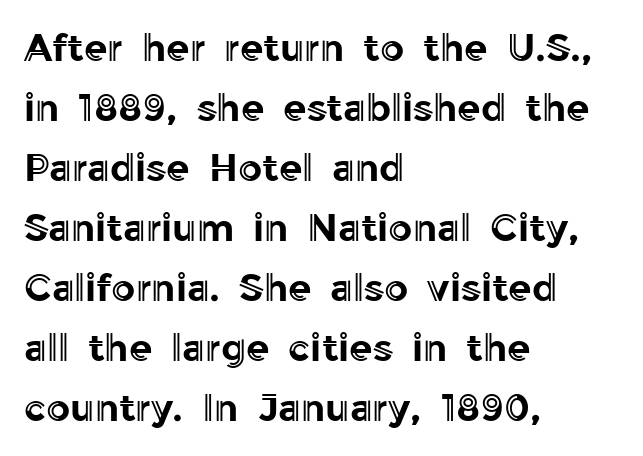
This sample uses plain, unmodified letter spacing. A typesetter would call this leading conventional body-copy spacing. The letters advance in unequal steps, a hallmark of proportional type. Just letters on the line, the space beneath them empty. Characters remain perfectly vertical along every line.
